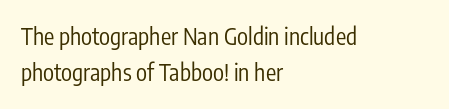
The image shows 23 px text type, upright; set left-aligned, normal line spacing (1.58x), normal letter spacing, not underlined.
